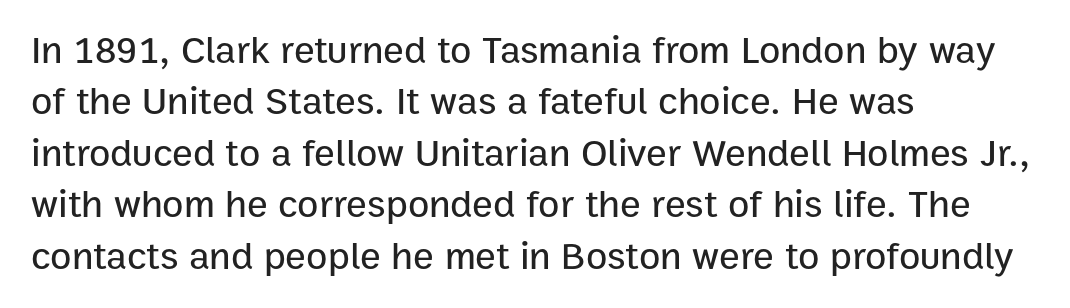
Classification — sans serif. Tracking here is standard; glyphs follow each other at the usual distance. The ragged edge is on the right, which tells us the setting is flush left. Check the space under the baseline: it is left empty.
